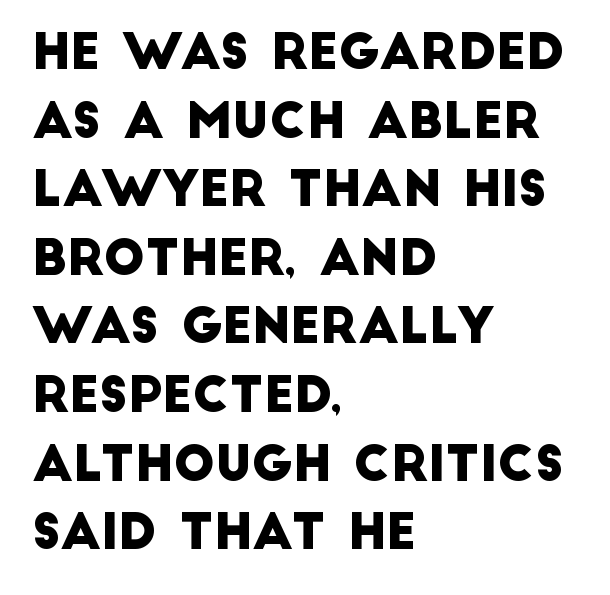
{"serif": "no", "width": "normal", "stroke_contrast": "low", "x_height": "large", "monospaced": "no", "underline": "no", "align": "left", "line_spacing": "normal", "line_spacing_ratio": 1.4, "letter_spacing": "normal", "letter_spacing_em": 0.0, "glyph_px": 49}
